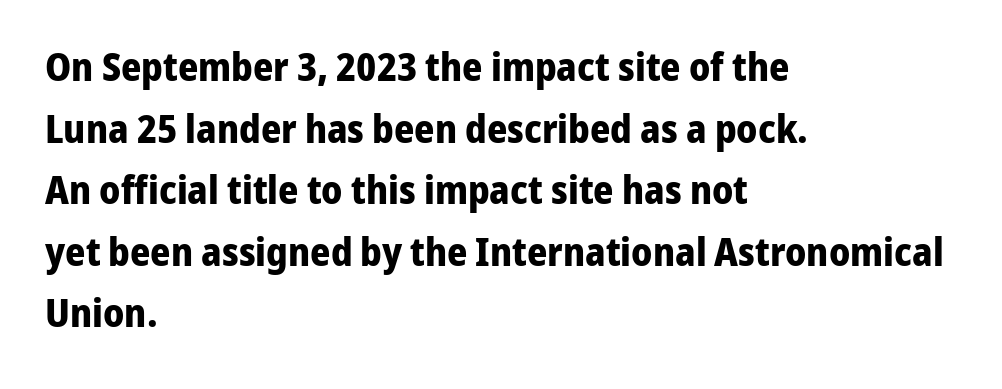
{"serif": "no", "italic": "no", "bold": "yes", "weight": "bold", "width": "normal", "stroke_contrast": "low", "x_height": "medium", "monospaced": "no", "underline": "no", "align": "left", "line_spacing": "normal", "line_spacing_ratio": 1.58, "letter_spacing": "normal", "letter_spacing_em": 0.0, "glyph_px": 39}
